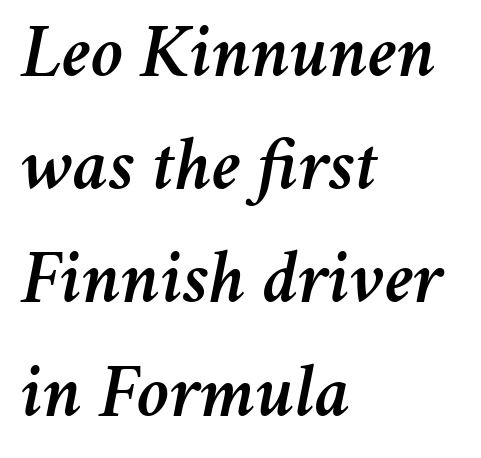
Emphasis-style slanted type is in use. You could not count columns in this text — the font is proportionally spaced. Every row of glyphs begins at an identical x-position on the left. Quick note: interline space is typical.
